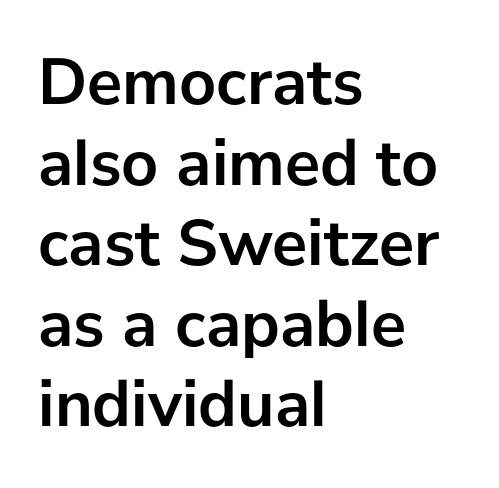
The image shows 66 px semibold sans-serif type, upright; set left-aligned, line spacing 1.22x, normal letter spacing, not underlined; low stroke contrast and a medium x-height.
